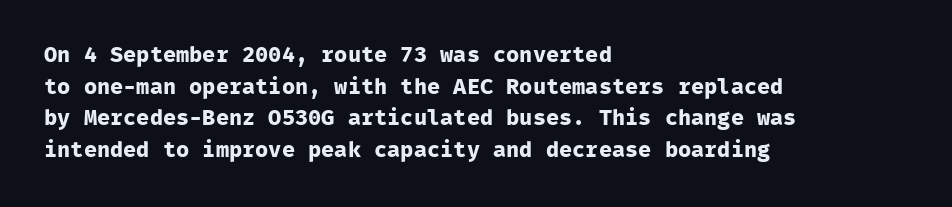
Beneath every word, the page is bare. Successive baselines arrive at the customary interval. It's the straight-up-and-down kind of type. Which margin do the lines hug? The left one — the right edge is uneven. Thick stems and heavy bowls — unmistakably bold.
